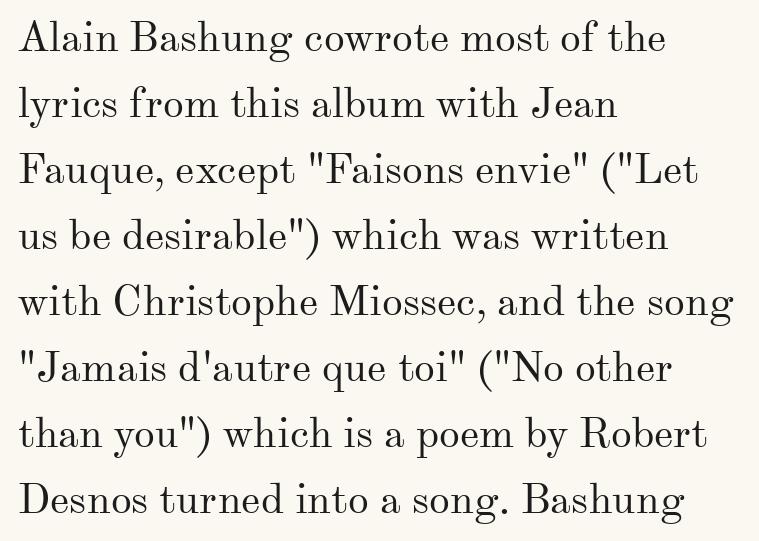
{"serif": "yes", "italic": "no", "bold": "no", "weight": "regular", "width": "normal", "stroke_contrast": "medium", "x_height": "small", "monospaced": "no", "underline": "no", "align": "left", "line_spacing": "normal", "line_spacing_ratio": 1.57, "letter_spacing": "normal", "letter_spacing_em": 0.0, "glyph_px": 42}
